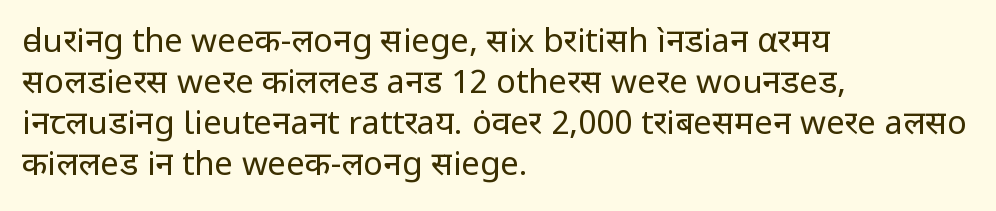
Q: Is the text bold? A: No.
Q: Is the text italic (slanted)? A: No, it is upright.
Q: Is the typeface a serif or a sans-serif typeface? A: Sans-serif.
Q: Is the text underlined? A: No.
Q: How is the paragraph aligned? A: Left-aligned.
Q: Is the spacing between letters normal or unusually wide? A: Normal.
Q: Width (condensed, normal, or wide)? A: Normal.
Q: Stroke contrast? A: Low.
Q: x-height? A: Medium.
Q: Monospaced? A: No.
